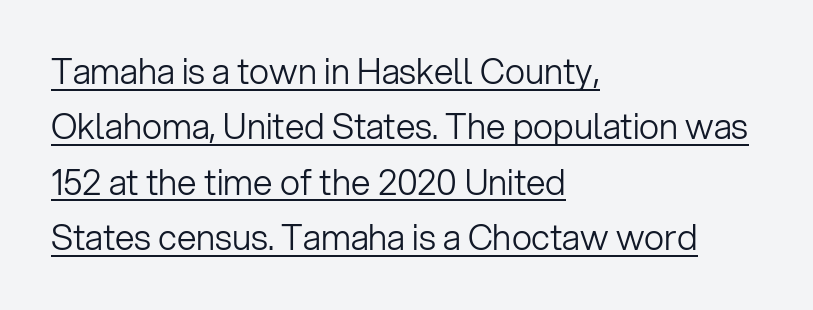
{"serif": "no", "italic": "no", "bold": "no", "weight": "light", "width": "normal", "stroke_contrast": "low", "x_height": "medium", "monospaced": "no", "underline": "yes", "align": "left", "line_spacing": "normal", "line_spacing_ratio": 1.58, "letter_spacing": "normal", "letter_spacing_em": 0.0, "glyph_px": 35}
